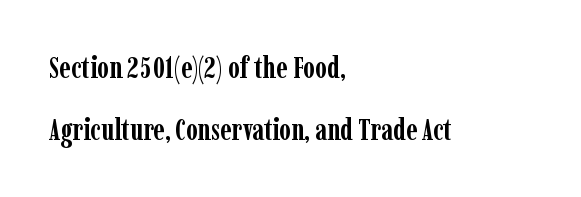
Q: Is the text bold? A: Yes.
Q: Is the text italic (slanted)? A: No, it is upright.
Q: Is the typeface a serif or a sans-serif typeface? A: Serif.
Q: Is the text underlined? A: No.
Q: How is the paragraph aligned? A: Left-aligned.
Q: Is the spacing between letters normal or unusually wide? A: Normal.
Q: Is the spacing between lines tight, normal or loose? A: Loose.
Q: Width (condensed, normal, or wide)? A: Condensed.
Q: Stroke contrast? A: Low.
Q: x-height? A: Medium.
Q: Monospaced? A: No.
